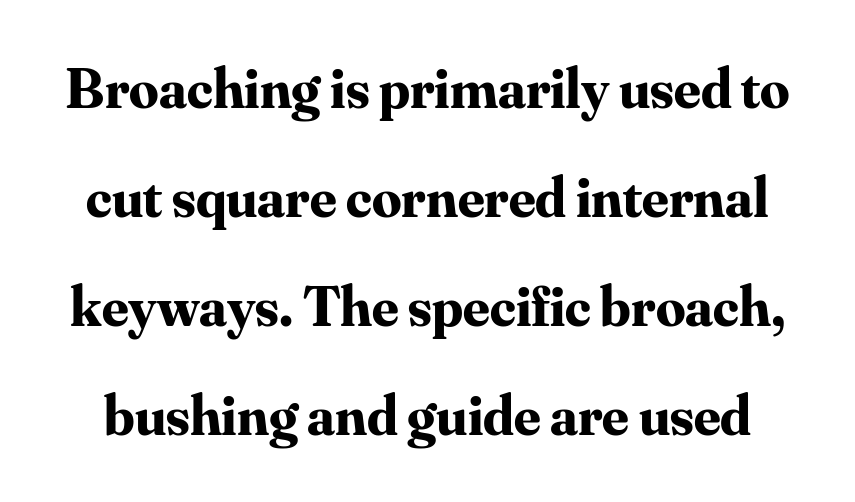
Each letter keeps its own natural width here, so spacing adapts to shape. Thick stems and heavy bowls — unmistakably bold. Glance below the letters and you will spot only blank space. Style check: upright. No extra tracking has been applied to these lines.
